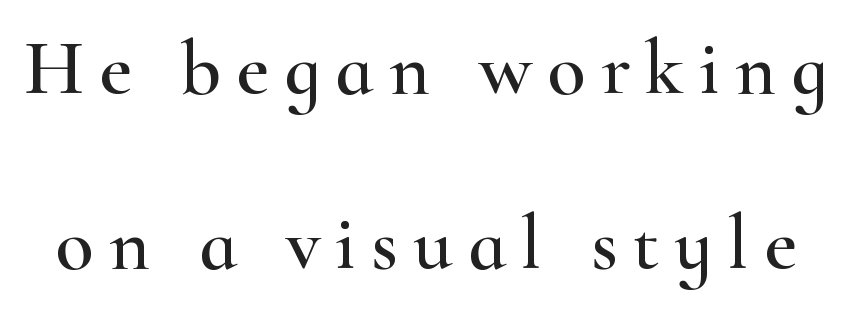
Q: Is the text italic (slanted)? A: No, it is upright.
Q: Is the typeface a serif or a sans-serif typeface? A: Serif.
Q: Is the text underlined? A: No.
Q: Is the spacing between lines tight, normal or loose? A: Loose.
Q: Width (condensed, normal, or wide)? A: Wide.
Q: Stroke contrast? A: High.
Q: x-height? A: Small.
Q: Monospaced? A: No.
